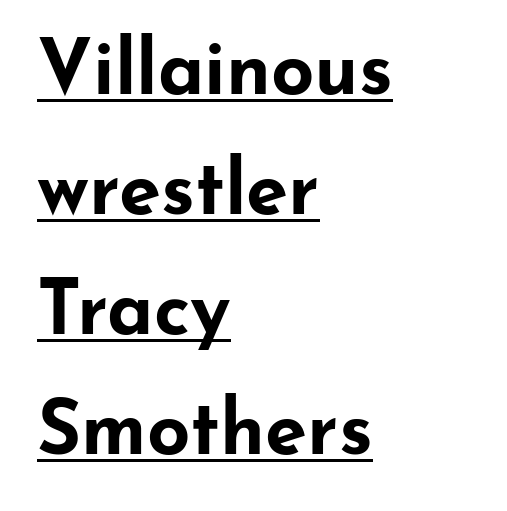
The image shows 76 px bold, wide sans-serif type, upright; set left-aligned, normal line spacing (1.58x), normal letter spacing, underlined; low stroke contrast and a small x-height.
